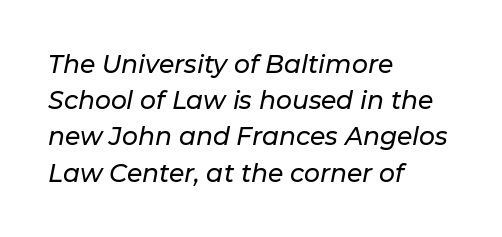
The image shows 25 px text type, italic (leaning right); set left-aligned, normal line spacing (1.45x), normal letter spacing, not underlined.
